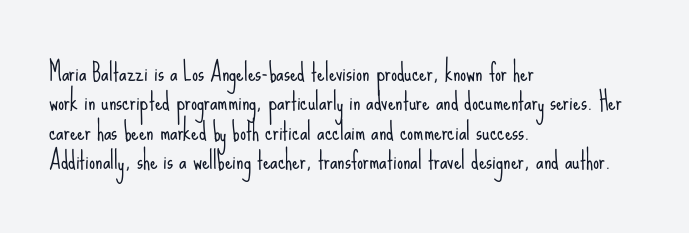
Q: Is the text bold? A: No.
Q: Is the text italic (slanted)? A: No, it is upright.
Q: Is the text underlined? A: No.
Q: How is the paragraph aligned? A: Left-aligned.
Q: Is the spacing between letters normal or unusually wide? A: Normal.
